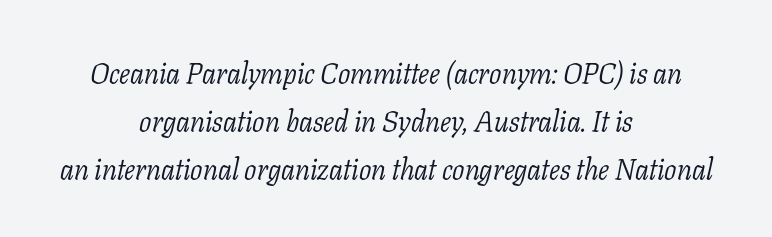
Q: Is the text bold? A: No.
Q: Is the text italic (slanted)? A: Yes, it leans right by about 11 degrees.
Q: Is the typeface a serif or a sans-serif typeface? A: Serif.
Q: Is the text underlined? A: No.
Q: How is the paragraph aligned? A: Centered.
Q: Is the spacing between letters normal or unusually wide? A: Normal.
Q: Is the spacing between lines tight, normal or loose? A: Normal.
Q: Width (condensed, normal, or wide)? A: Normal.
Q: Stroke contrast? A: Low.
Q: x-height? A: Medium.
Q: Monospaced? A: No.
